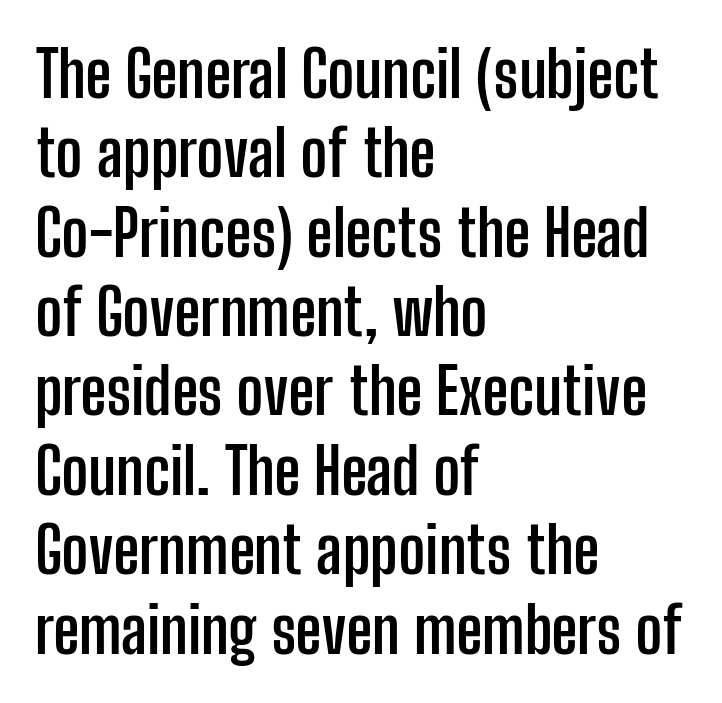
{"serif": "no", "italic": "no", "bold": "yes", "weight": "semibold", "width": "condensed", "stroke_contrast": "low", "x_height": "medium", "monospaced": "no", "underline": "no", "align": "left", "line_spacing_ratio": 1.24, "letter_spacing": "normal", "letter_spacing_em": 0.0, "glyph_px": 64}
